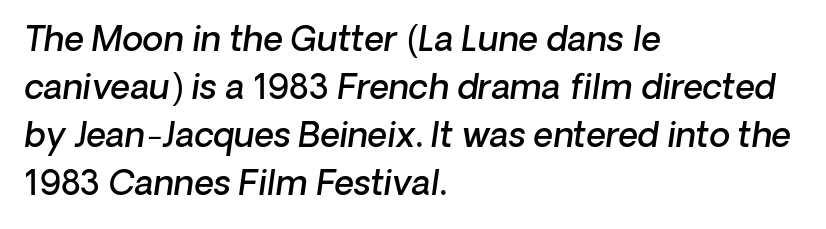
Q: Is the text bold? A: Semi-bold.
Q: Is the text italic (slanted)? A: Yes, it leans right by about 8 degrees.
Q: Is the text underlined? A: No.
Q: How is the paragraph aligned? A: Left-aligned.
Q: Is the spacing between letters normal or unusually wide? A: Normal.
Q: Is the spacing between lines tight, normal or loose? A: Normal.
Q: Width (condensed, normal, or wide)? A: Normal.
Q: Stroke contrast? A: Low.
Q: x-height? A: Medium.
Q: Monospaced? A: No.
